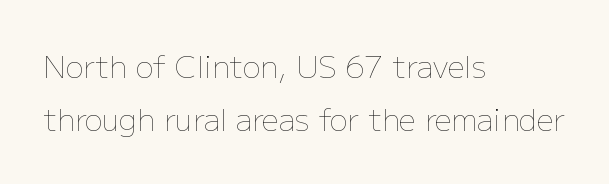
The string is rendered with underlining switched off. The axis of the letterforms is exactly vertical. Inter-character spacing is left at the font's built-in metrics. The font is comparable to plain body text, perhaps lighter. The lines in this sample share a left origin and differ only in where they stop. Varying glyph widths throughout — classic text-font behaviour.
